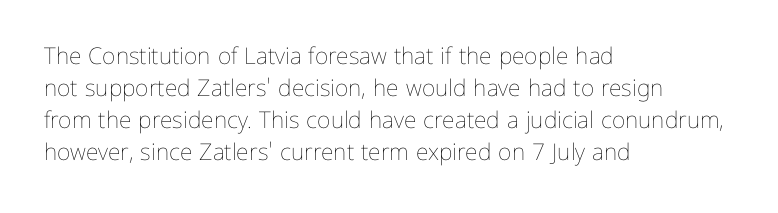
Caption: standard tracking, unaltered. Does the leading feel generous? No, just average. The lines are quadded left. Check the space under the baseline: it is left empty.
